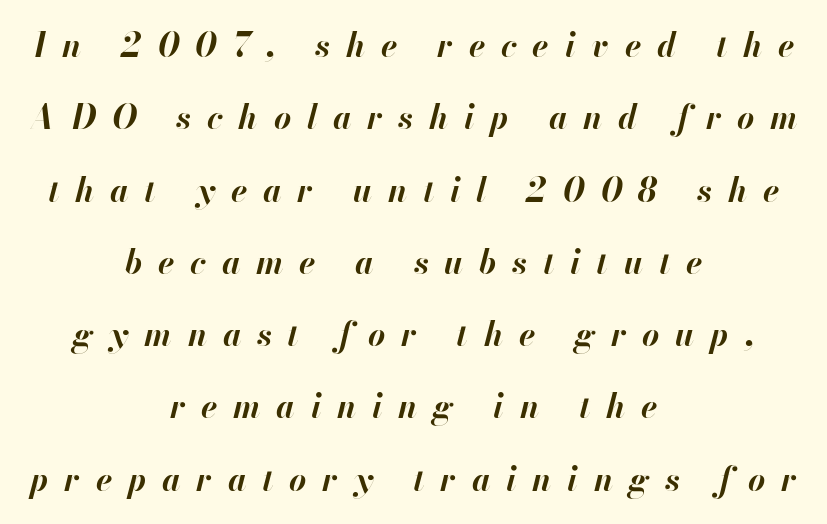
The image shows 33 px bold type, italic (leaning right); set centered, loose line spacing (2.19x), unusually wide letter spacing (+0.48 em), not underlined; high stroke contrast and a small x-height.
